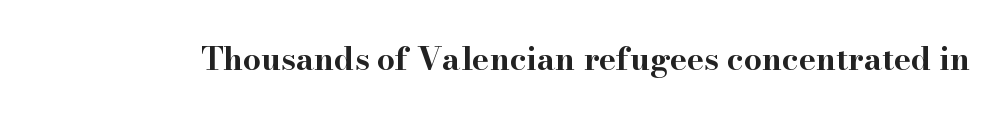
Q: Is the text bold? A: Yes.
Q: Is the text italic (slanted)? A: No, it is upright.
Q: Is the typeface a serif or a sans-serif typeface? A: Serif.
Q: Is the text underlined? A: No.
Q: Is the spacing between letters normal or unusually wide? A: Normal.
Q: Width (condensed, normal, or wide)? A: Wide.
Q: Stroke contrast? A: High.
Q: x-height? A: Small.
Q: Monospaced? A: No.
